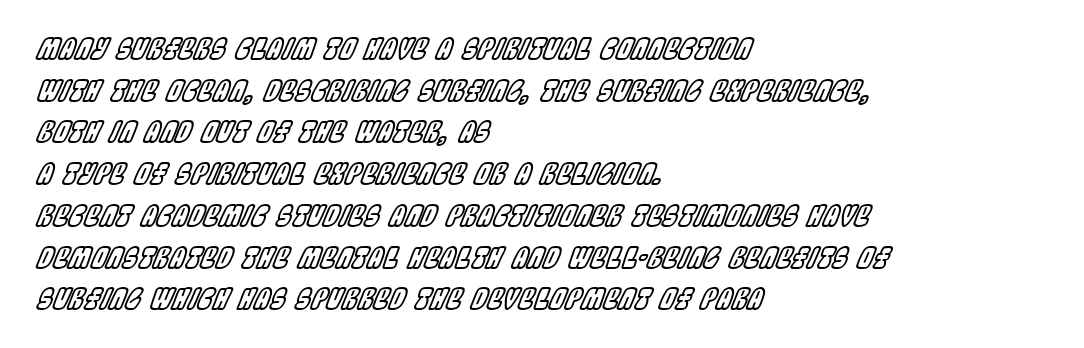
The passage is arranged the way most books set body copy — flush left. Spacing verdict: proportional, widths tailored to each character. The words here are not underlined. The space between consecutive lines is moderate. What stands out about the letter spacing? Nothing — it is the standard amount.
